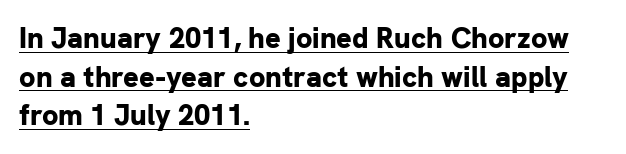
{"serif": "no", "italic": "no", "bold": "yes", "weight": "bold", "width": "normal", "stroke_contrast": "low", "x_height": "medium", "monospaced": "no", "underline": "yes", "align": "left", "line_spacing": "normal", "line_spacing_ratio": 1.33, "letter_spacing": "normal", "letter_spacing_em": 0.0, "glyph_px": 29}
